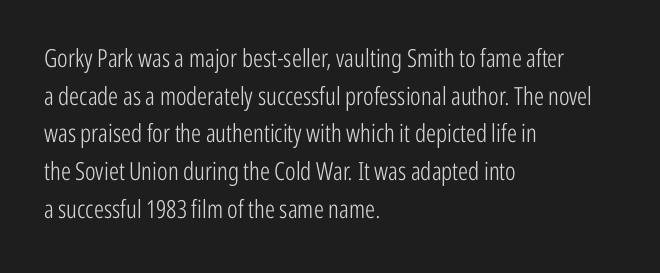
The image shows 25 px text type, upright; set left-aligned, normal line spacing (1.51x), normal letter spacing, not underlined.
